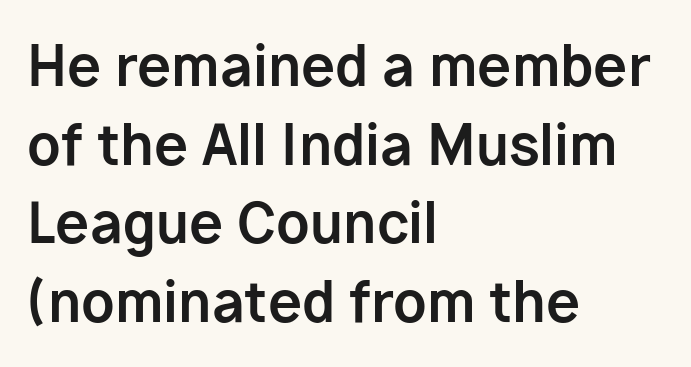
The image shows 55 px bold sans-serif type, upright; set left-aligned, normal line spacing (1.43x), normal letter spacing, not underlined; low stroke contrast and a medium x-height.
